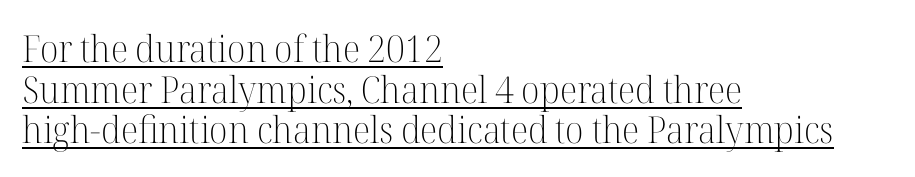
Q: Is the text bold? A: No.
Q: Is the text italic (slanted)? A: No, it is upright.
Q: Is the typeface a serif or a sans-serif typeface? A: Serif.
Q: Is the text underlined? A: Yes.
Q: How is the paragraph aligned? A: Left-aligned.
Q: Is the spacing between letters normal or unusually wide? A: Normal.
Q: Is the spacing between lines tight, normal or loose? A: Tight.
Q: Width (condensed, normal, or wide)? A: Normal.
Q: Stroke contrast? A: High.
Q: x-height? A: Medium.
Q: Monospaced? A: No.
